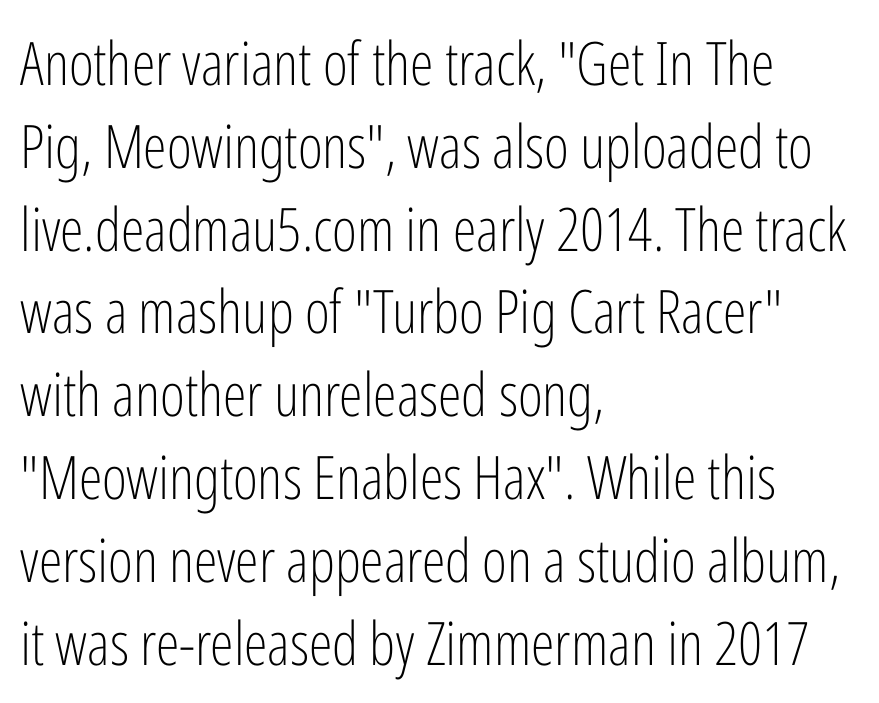
The image shows 60 px light, condensed sans-serif type, upright; set left-aligned, normal line spacing (1.38x), normal letter spacing, not underlined; low stroke contrast and a medium x-height.
